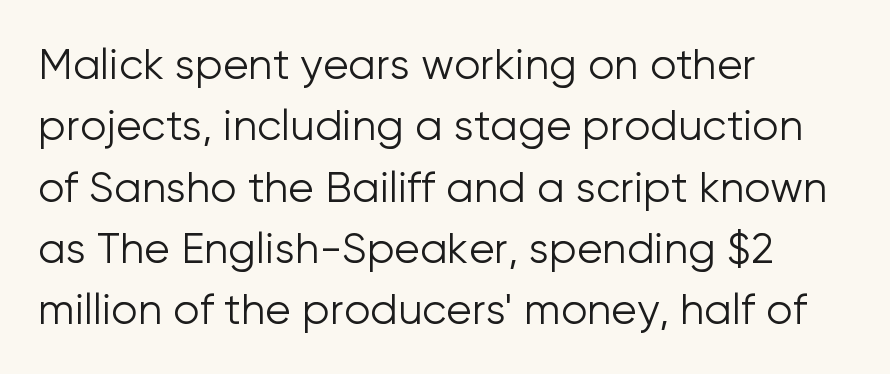
The image shows 42 px light sans-serif type, upright; set left-aligned, normal line spacing (1.46x), normal letter spacing, not underlined; low stroke contrast and a medium x-height.
